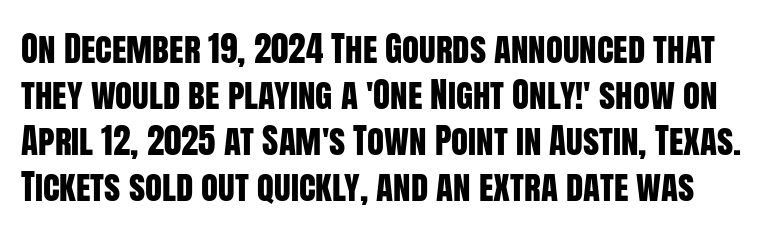
{"serif": "no", "italic": "no", "width": "condensed", "stroke_contrast": "low", "x_height": "large", "monospaced": "no", "underline": "no", "line_spacing": "normal", "line_spacing_ratio": 1.31, "letter_spacing": "normal", "letter_spacing_em": 0.0, "glyph_px": 35}
